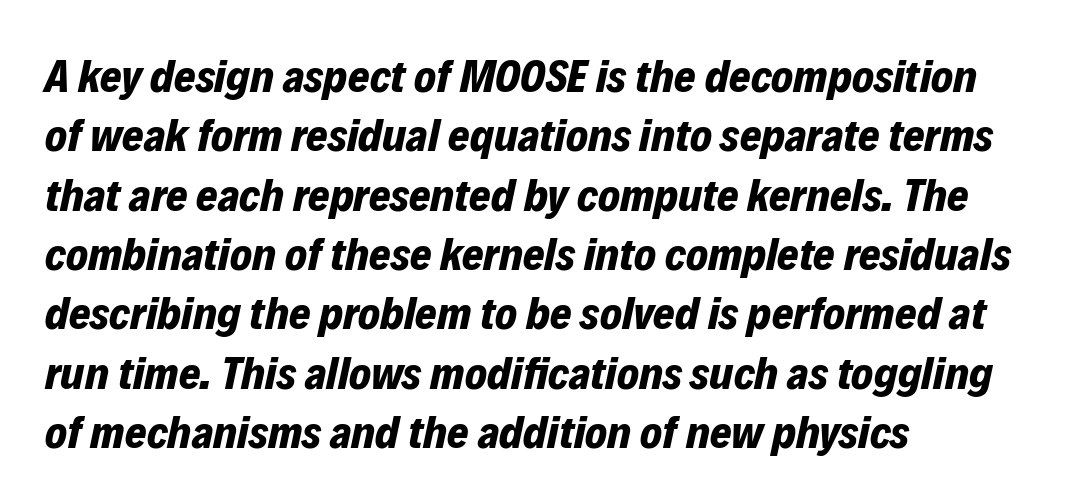
The image shows 46 px bold type, italic (leaning right); set left-aligned, normal line spacing (1.29x), normal letter spacing, not underlined; low stroke contrast and a medium x-height.
